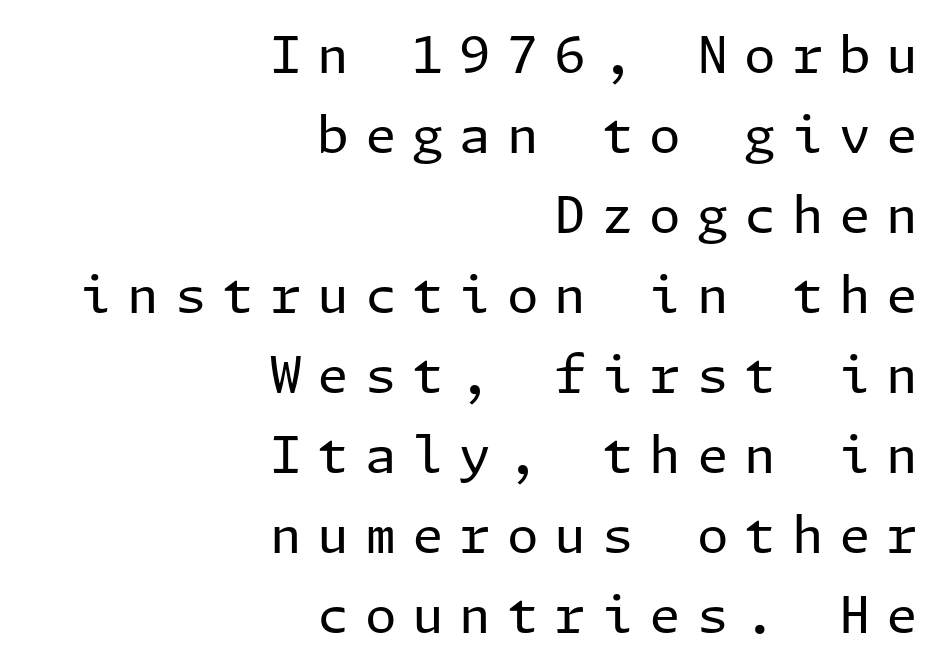
This rendering uses right alignment, leaving the left contour irregular. A typesetter would label this face a sans. Line spacing here is normal. Descender tails drop into unmarked territory. Stem width sits at or under what a default text font uses.
